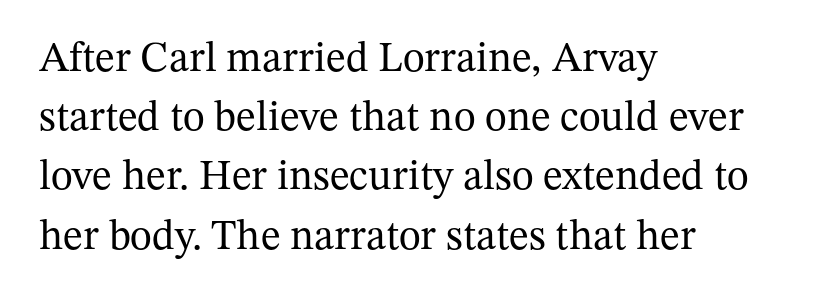
Note: serifs present on the glyphs. If you measured baseline to baseline, you'd find a middling distance. Does the lettering tilt? It doesn't — this is upright. Varying glyph widths throughout — classic text-font behaviour. Typeset ragged right — the left edge is the straight one.
